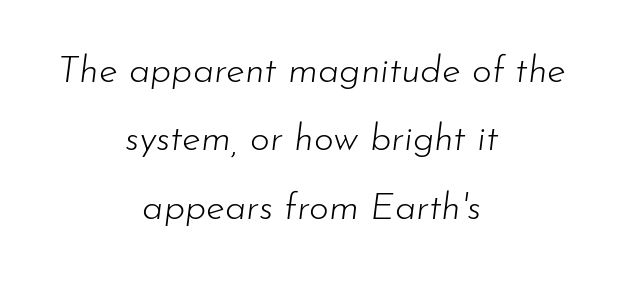
{"italic": "yes", "lean": "right", "slant_degrees": 7, "bold": "no", "weight": "light", "width": "normal", "stroke_contrast": "low", "x_height": "small", "monospaced": "no", "underline": "no", "align": "center", "line_spacing_ratio": 1.8, "letter_spacing": "normal", "letter_spacing_em": 0.0, "glyph_px": 38}
